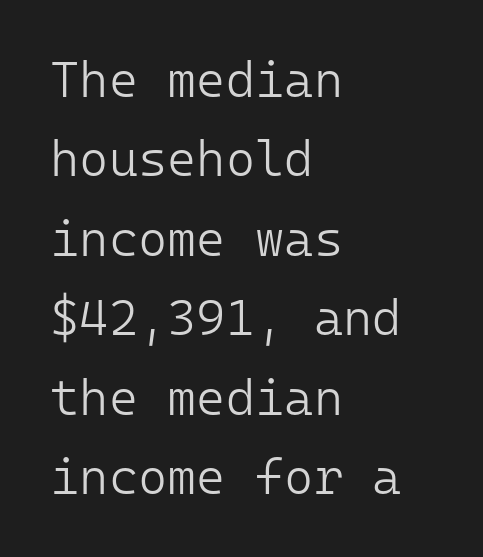
The image shows 50 px light sans-serif type, upright, monospaced; set left-aligned, normal line spacing (1.59x), normal letter spacing, not underlined; low stroke contrast and a medium x-height.
